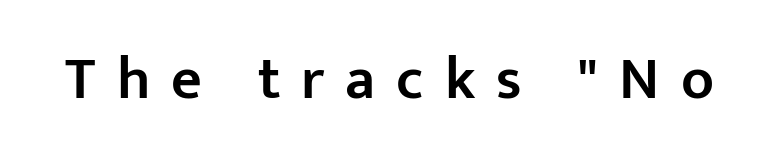
{"serif": "no", "italic": "no", "bold": "semi", "weight": "semibold", "width": "normal", "stroke_contrast": "low", "x_height": "medium", "monospaced": "no", "underline": "no", "letter_spacing": "wide", "letter_spacing_em": 0.35, "glyph_px": 60}
